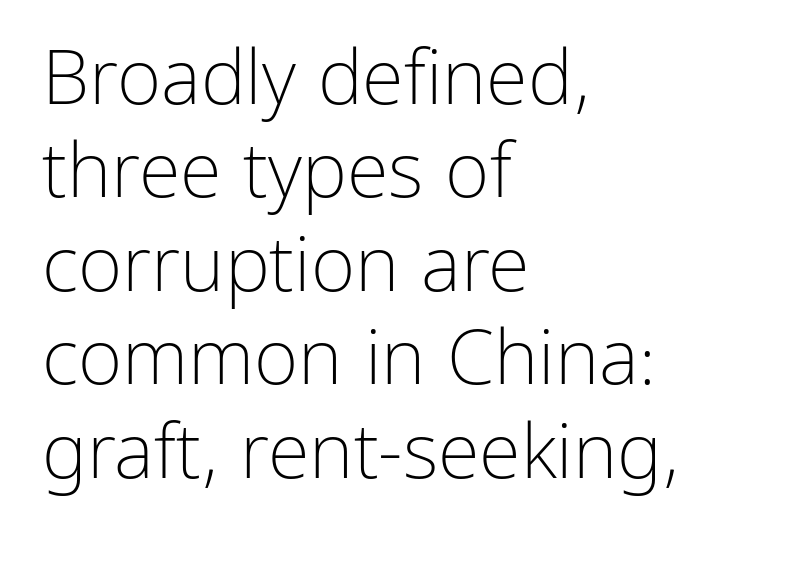
Q: Is the text bold? A: No.
Q: Is the text italic (slanted)? A: No, it is upright.
Q: Is the typeface a serif or a sans-serif typeface? A: Sans-serif.
Q: Is the text underlined? A: No.
Q: How is the paragraph aligned? A: Left-aligned.
Q: Is the spacing between letters normal or unusually wide? A: Normal.
Q: Width (condensed, normal, or wide)? A: Normal.
Q: Stroke contrast? A: Low.
Q: x-height? A: Medium.
Q: Monospaced? A: No.
